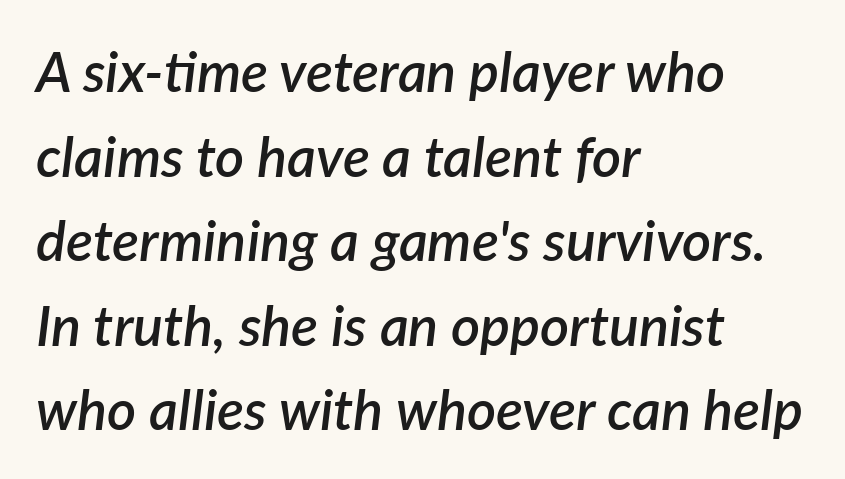
Rule under the text: the space is simply empty. What weight is shown? A semibold, between regular and bold. Successive baselines arrive at the customary interval. Here the designer chose a conventional face with non-uniform glyph widths.
